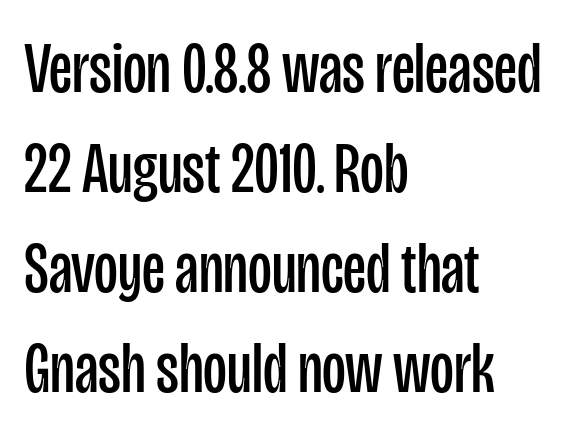
{"serif": "no", "italic": "no", "bold": "no", "weight": "regular", "width": "condensed", "stroke_contrast": "low", "x_height": "large", "monospaced": "no", "underline": "no", "align": "left", "line_spacing": "normal", "line_spacing_ratio": 1.37, "letter_spacing": "normal", "letter_spacing_em": 0.0, "glyph_px": 73}
